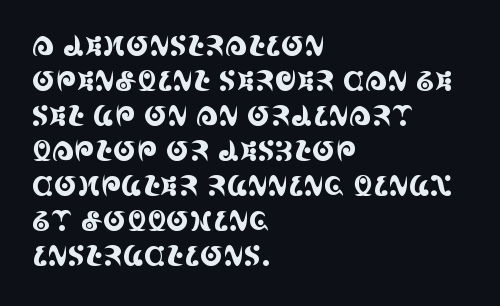
Varying glyph widths throughout — classic text-font behaviour. Casual observation: everything's shoved over to the left. One glance says typical: line gaps are just what's usual. This sample uses an upright cut, with every glyph sitting square on the baseline. Quick note: underline off. Old-style or modern, the face here clearly has serifs.
